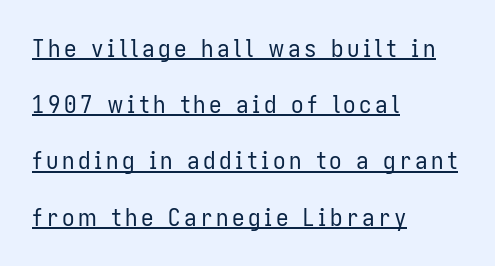
Caption: lettering with a line underneath. Summary of vertical rhythm: relaxed, with wide interline spacing. The specimen reads as upright at a glance. Stem width sits at or under what a default text font uses. The text block is weighted toward the left margin, trailing off unevenly rightward.
